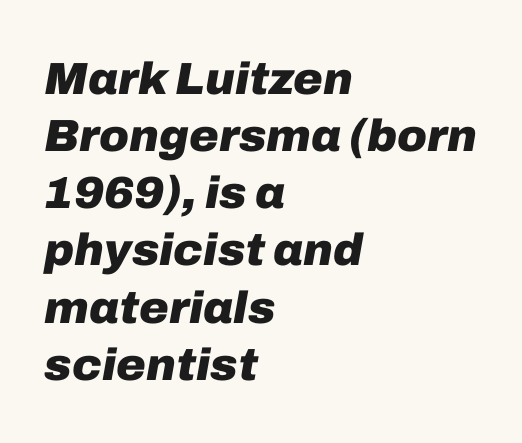
The image shows 45 px heavy type, italic (leaning right); set left-aligned, normal line spacing (1.27x), normal letter spacing, not underlined; low stroke contrast and a medium x-height.
